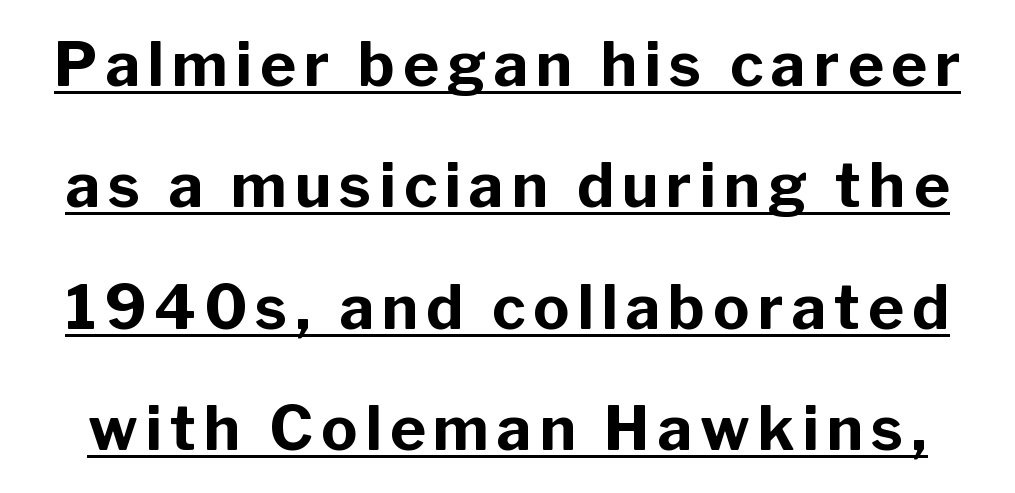
Q: Is the text bold? A: Yes.
Q: Is the text italic (slanted)? A: No, it is upright.
Q: Is the typeface a serif or a sans-serif typeface? A: Sans-serif.
Q: Is the text underlined? A: Yes.
Q: Is the spacing between lines tight, normal or loose? A: Loose.
Q: Width (condensed, normal, or wide)? A: Normal.
Q: Stroke contrast? A: Low.
Q: x-height? A: Medium.
Q: Monospaced? A: No.
